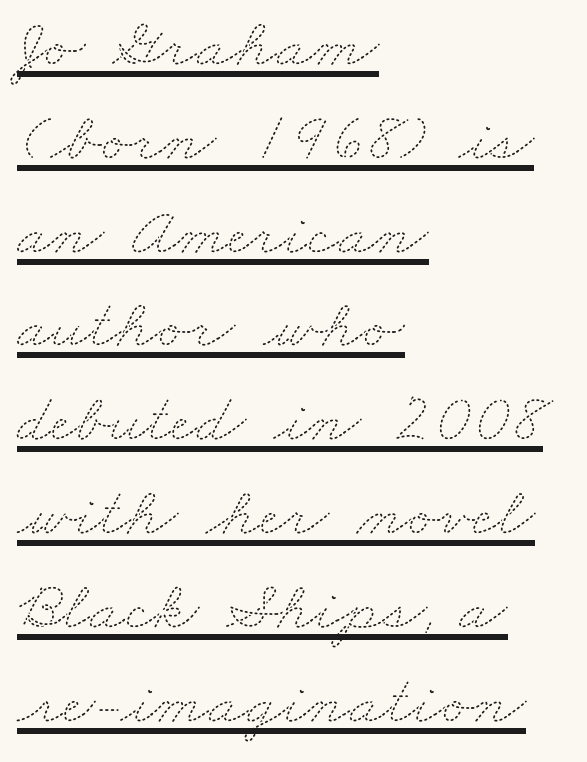
Q: Is the text bold? A: No.
Q: Is the text underlined? A: Yes.
Q: How is the paragraph aligned? A: Left-aligned.
Q: Is the spacing between letters normal or unusually wide? A: Normal.
Q: Is the spacing between lines tight, normal or loose? A: Normal.
Q: Width (condensed, normal, or wide)? A: Wide.
Q: Stroke contrast? A: Medium.
Q: x-height? A: Small.
Q: Monospaced? A: No.
